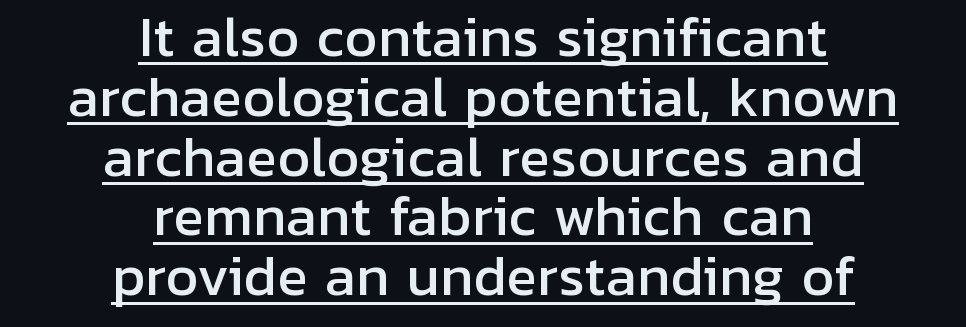
The image shows 52 px sans-serif type, upright; set centered, tight line spacing (1.15x), normal letter spacing, underlined; low stroke contrast and a medium x-height.
